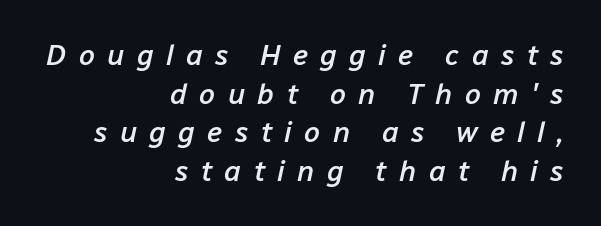
{"italic": "yes", "lean": "right", "slant_degrees": 12, "bold": "semi", "weight": "semibold", "width": "normal", "stroke_contrast": "low", "x_height": "medium", "monospaced": "no", "underline": "no", "align": "right", "line_spacing": "normal", "line_spacing_ratio": 1.33, "letter_spacing": "wide", "letter_spacing_em": 0.42, "glyph_px": 29}
